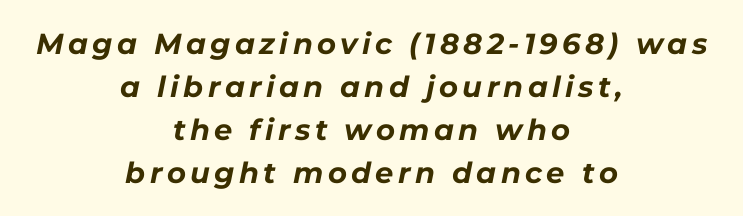
{"italic": "yes", "lean": "right", "slant_degrees": 11, "bold": "yes", "weight": "bold", "width": "normal", "stroke_contrast": "low", "x_height": "medium", "monospaced": "no", "underline": "no", "align": "center", "line_spacing": "normal", "line_spacing_ratio": 1.48, "glyph_px": 29}
